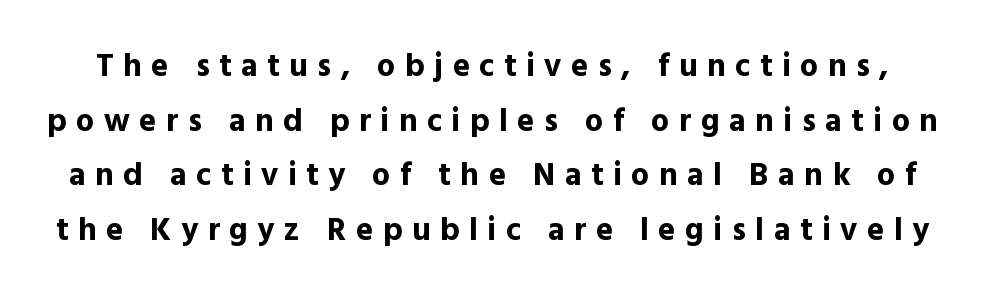
The image shows 32 px bold sans-serif type, upright; set line spacing 1.71x, unusually wide letter spacing (+0.3 em), not underlined; a medium x-height.
